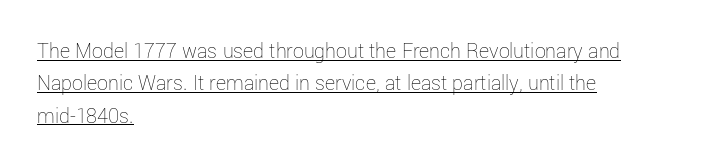
Q: Is the text bold? A: No.
Q: Is the text italic (slanted)? A: No, it is upright.
Q: Is the text underlined? A: Yes.
Q: How is the paragraph aligned? A: Left-aligned.
Q: Is the spacing between letters normal or unusually wide? A: Normal.
Q: Is the spacing between lines tight, normal or loose? A: Normal.
